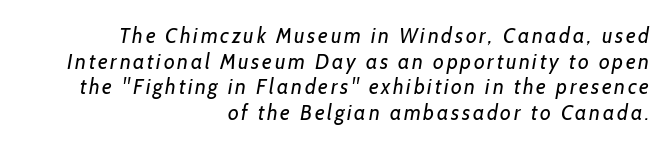
{"bold": "no", "underline": "no", "align": "right", "line_spacing_ratio": 1.22, "glyph_px": 21}
